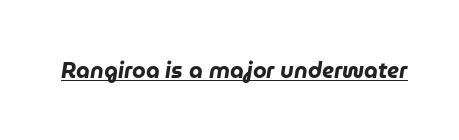
Q: Is the text bold? A: Yes.
Q: Is the text italic (slanted)? A: Yes, it leans right by about 9 degrees.
Q: Is the text underlined? A: Yes.
Q: Is the spacing between letters normal or unusually wide? A: Normal.
